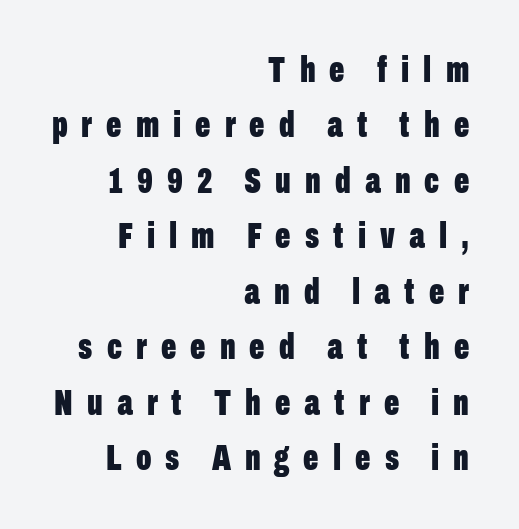
The image shows 36 px bold, condensed sans-serif type, upright; set right-aligned, normal line spacing (1.54x), unusually wide letter spacing (+0.39 em), not underlined; low stroke contrast and a medium x-height.
